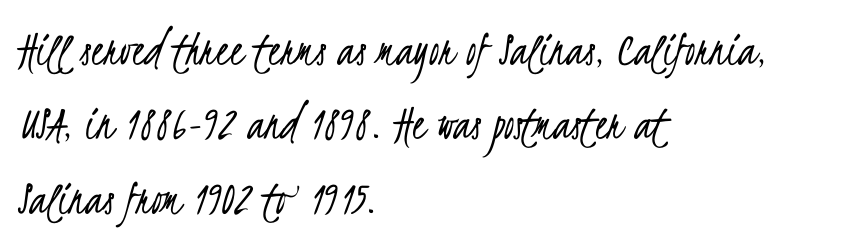
The type family on display is of the sans-serif kind. The typeface has the unassuming heft of standard copy or less. These lines stack with their left ends in a neat column. Unmarked baselines from the first word to the last.
